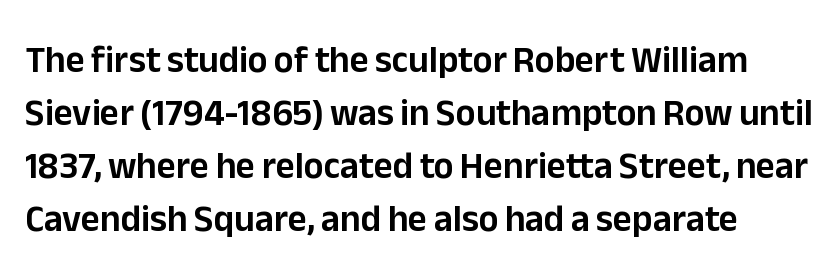
{"serif": "no", "italic": "no", "width": "normal", "stroke_contrast": "low", "x_height": "medium", "monospaced": "no", "underline": "no", "line_spacing": "normal", "line_spacing_ratio": 1.43, "letter_spacing": "normal", "letter_spacing_em": 0.0, "glyph_px": 37}
